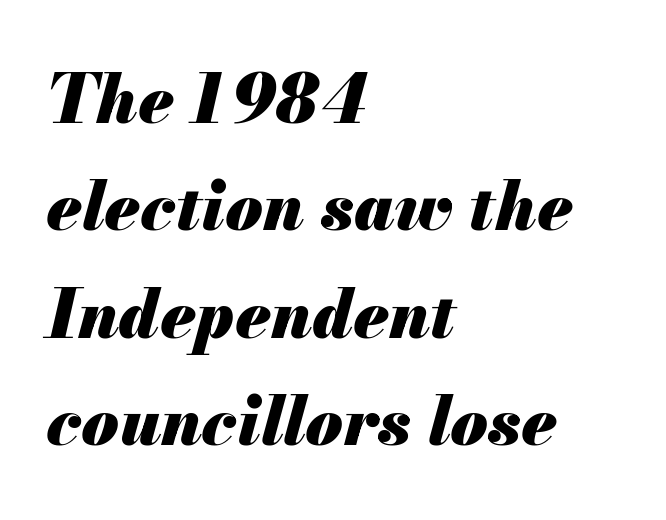
Q: Is the text bold? A: Yes.
Q: Is the text italic (slanted)? A: Yes, it leans right by about 13 degrees.
Q: Is the text underlined? A: No.
Q: How is the paragraph aligned? A: Left-aligned.
Q: Is the spacing between letters normal or unusually wide? A: Normal.
Q: Is the spacing between lines tight, normal or loose? A: Normal.
Q: Width (condensed, normal, or wide)? A: Normal.
Q: Stroke contrast? A: Medium.
Q: x-height? A: Small.
Q: Monospaced? A: No.
